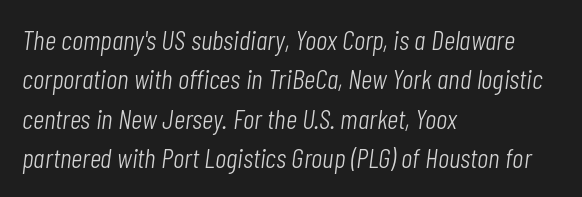
Q: Is the text bold? A: No.
Q: Is the text italic (slanted)? A: Yes, it leans right by about 7 degrees.
Q: Is the text underlined? A: No.
Q: How is the paragraph aligned? A: Left-aligned.
Q: Is the spacing between letters normal or unusually wide? A: Normal.
Q: Is the spacing between lines tight, normal or loose? A: Normal.
Q: Width (condensed, normal, or wide)? A: Condensed.
Q: Stroke contrast? A: Low.
Q: x-height? A: Medium.
Q: Monospaced? A: No.
